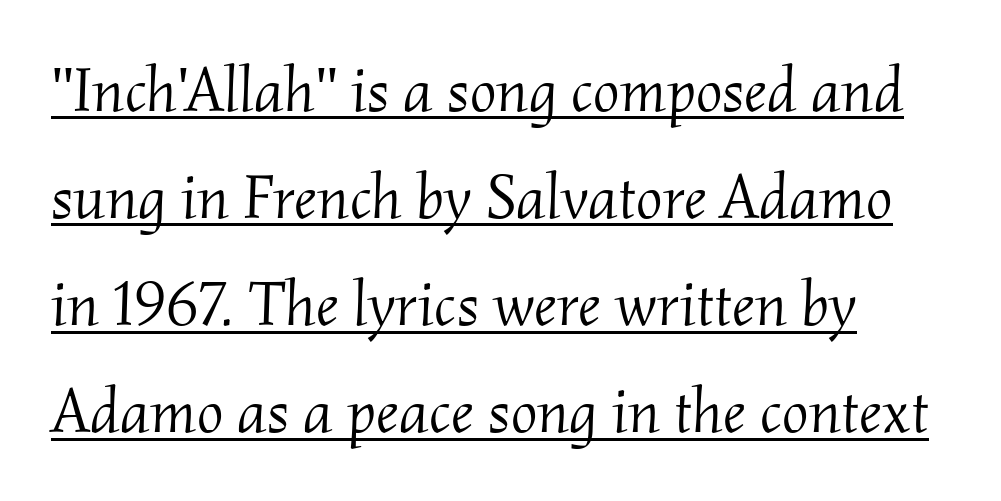
The image shows 63 px light serif type, italic (leaning right); set left-aligned, normal line spacing (1.7x), normal letter spacing, underlined; medium stroke contrast and a small x-height.
